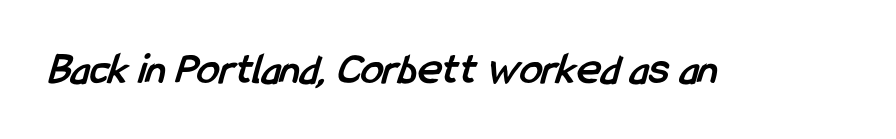
{"serif": "no", "bold": "yes", "weight": "semibold", "width": "condensed", "stroke_contrast": "low", "x_height": "medium", "monospaced": "no", "underline": "no", "letter_spacing": "normal", "letter_spacing_em": 0.0, "glyph_px": 45}
